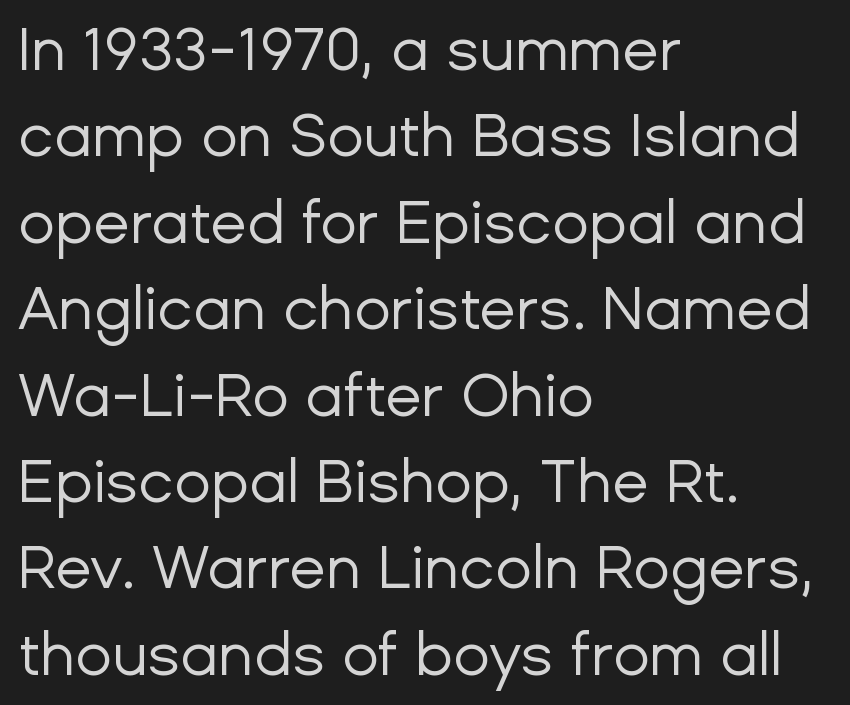
The passage shown is not bold in any degree. I'd call this a sans setting — the letters go barefoot. Notice how descenders clear the ascenders below comfortably — that's standard leading. Line starts are locked; line ends wander. The face used here is rendered with its standard letterfit.
